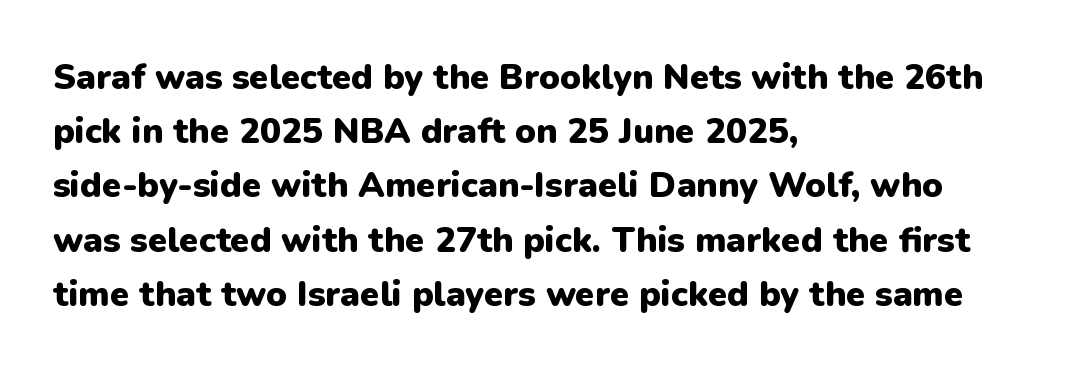
The image shows 35 px heavy sans-serif type, upright; set left-aligned, normal line spacing (1.55x), normal letter spacing, not underlined; low stroke contrast and a medium x-height.
